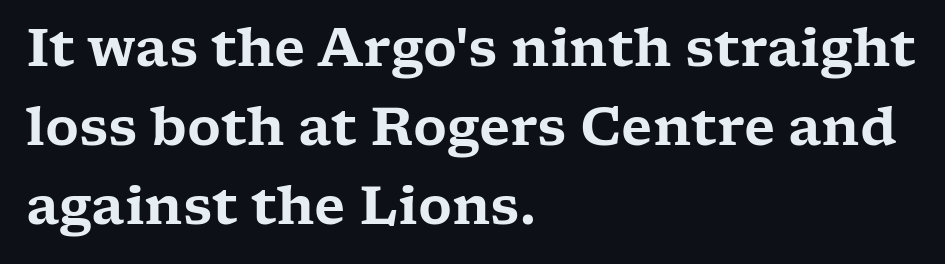
Q: Is the text italic (slanted)? A: No, it is upright.
Q: Is the typeface a serif or a sans-serif typeface? A: Serif.
Q: Is the text underlined? A: No.
Q: How is the paragraph aligned? A: Left-aligned.
Q: Is the spacing between letters normal or unusually wide? A: Normal.
Q: Is the spacing between lines tight, normal or loose? A: Normal.
Q: Width (condensed, normal, or wide)? A: Wide.
Q: Stroke contrast? A: Low.
Q: x-height? A: Medium.
Q: Monospaced? A: No.
